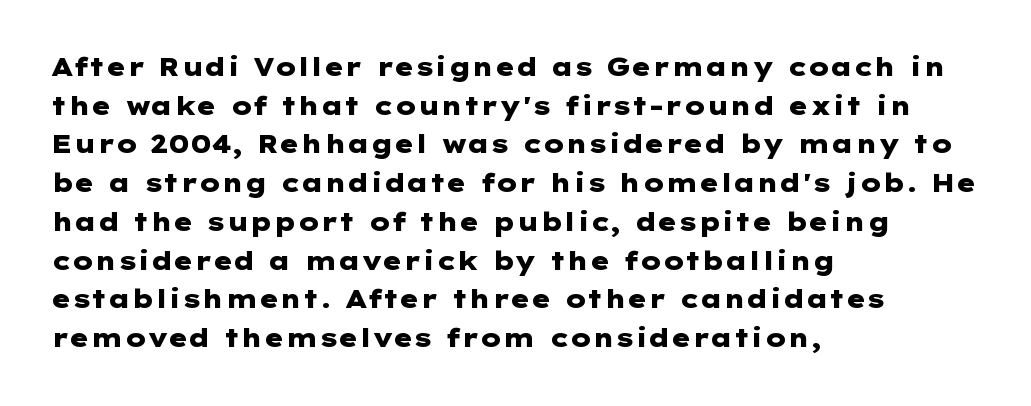
Q: Is the text bold? A: Yes.
Q: Is the text italic (slanted)? A: No, it is upright.
Q: Is the text underlined? A: No.
Q: How is the paragraph aligned? A: Left-aligned.
Q: Is the spacing between letters normal or unusually wide? A: Normal.
Q: Is the spacing between lines tight, normal or loose? A: Normal.
